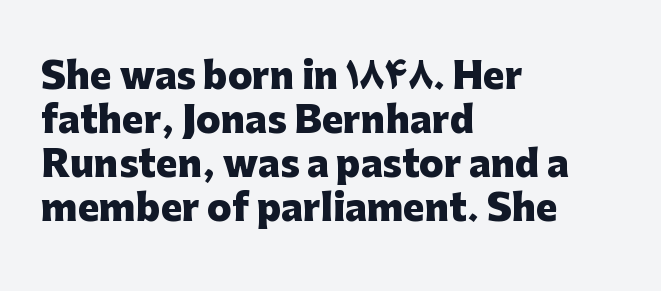
Is the letter spacing exaggerated? No — it looks like the ordinary default. A dark, heavy texture on the line: the type is bold. Any mark beneath the type? The region is blank. Left-aligned paragraph, ragged on the right. The rendering uses natural spacing where letterforms have individual widths.
